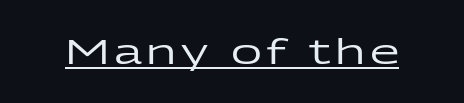
Looks like regular typesetting: each glyph gets only the width it needs. Is there an underline? Yes — a line sits under the letters. The type sits square on the baseline with zero lean. The passage shown is typeset with a sans-serif family.
